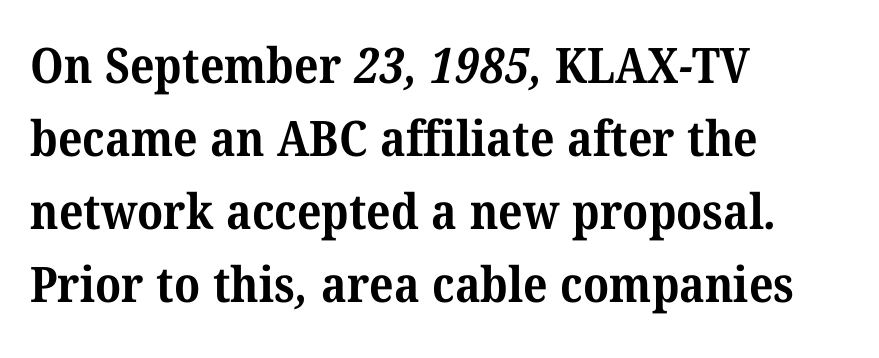
The image shows 49 px bold serif type; set left-aligned, normal line spacing (1.49x), normal letter spacing, not underlined; medium stroke contrast and a medium x-height.
